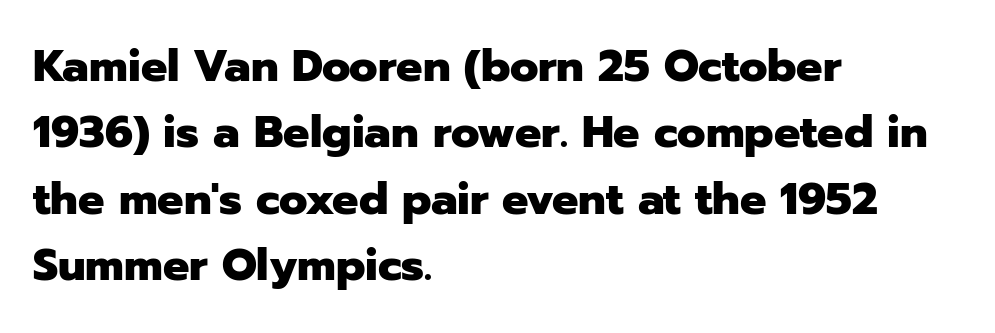
{"serif": "no", "italic": "no", "bold": "yes", "weight": "heavy", "width": "normal", "stroke_contrast": "low", "x_height": "medium", "monospaced": "no", "underline": "no", "align": "left", "line_spacing": "normal", "line_spacing_ratio": 1.51, "letter_spacing": "normal", "letter_spacing_em": 0.0, "glyph_px": 44}
